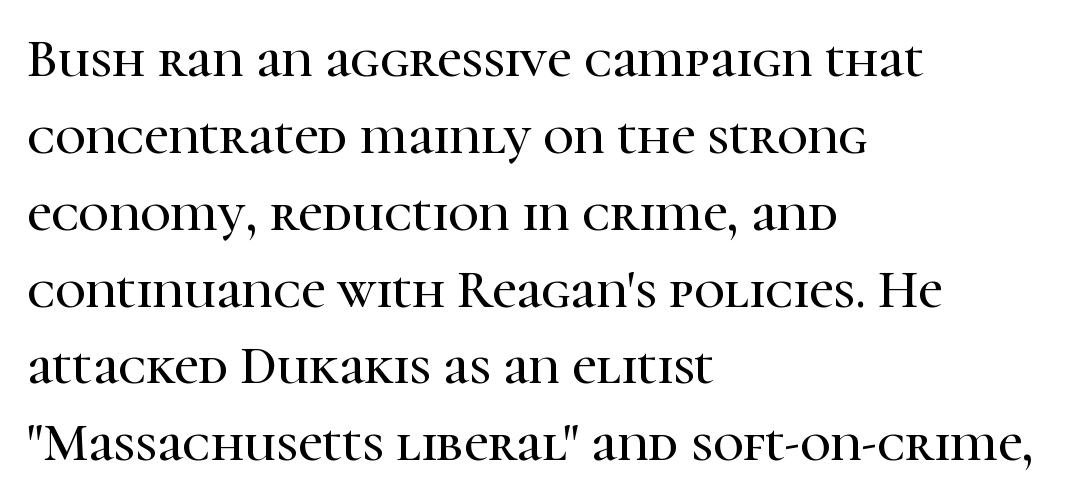
The image shows 53 px serif type, upright; set left-aligned, normal line spacing (1.45x), normal letter spacing, not underlined; high stroke contrast and a medium x-height.
